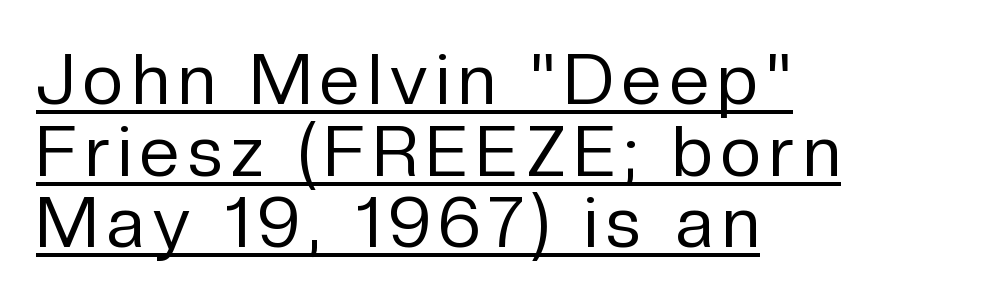
Character widths vary here, with narrow letters taking less room than wide ones. I'd call this a sans setting — the letters go barefoot. How would I describe the line gaps? Narrow and economical. What decoration does the sample have? An underline. The lettering holds an erect, upright posture throughout.
